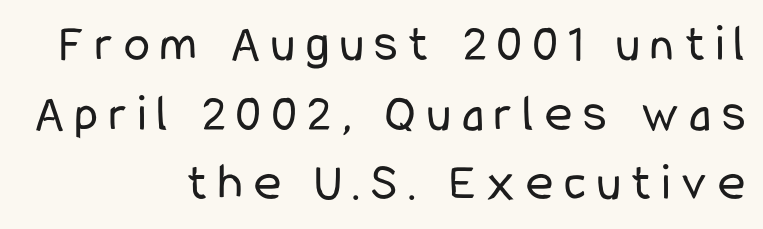
{"serif": "no", "italic": "no", "bold": "no", "weight": "regular", "width": "condensed", "stroke_contrast": "low", "x_height": "medium", "monospaced": "no", "underline": "no", "align": "right", "line_spacing": "normal", "line_spacing_ratio": 1.34, "letter_spacing": "wide", "letter_spacing_em": 0.21, "glyph_px": 52}
